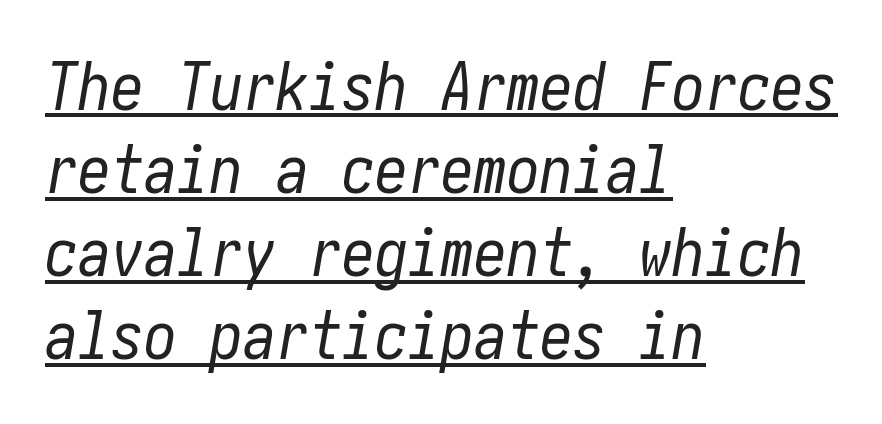
The rendering anchors every line to the left-hand side. These glyphs show unthickened strokes, regular width or finer. Is there an underline? Yes — a line sits under the letters. Students, observe: this is what conventionally led text looks like. Glyph-to-glyph distance matches everyday printed text. It's the slanting kind of type.
